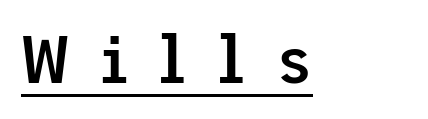
Does the type have serifs? No, each stem ends abruptly. Moderately thickened strokes mark this as semibold type. Short note: letters widely spaced. Beneath each row of characters lies a ruled line. Every character sits straight up, as roman type does.
